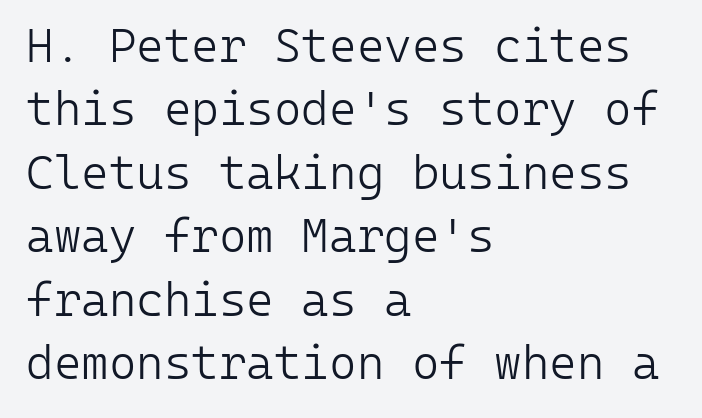
The image shows 47 px light sans-serif type, upright, monospaced; set left-aligned, normal line spacing (1.35x), normal letter spacing, not underlined; low stroke contrast and a medium x-height.
